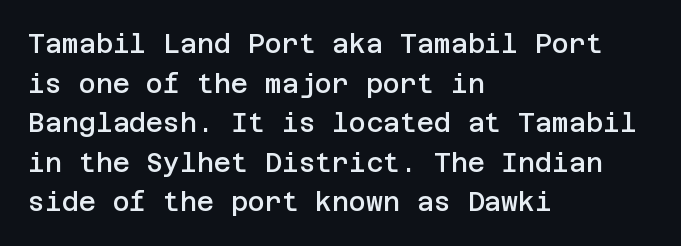
{"italic": "no", "bold": "semi", "underline": "no", "align": "left", "line_spacing": "normal", "line_spacing_ratio": 1.52, "letter_spacing": "normal", "letter_spacing_em": 0.0, "glyph_px": 26}
